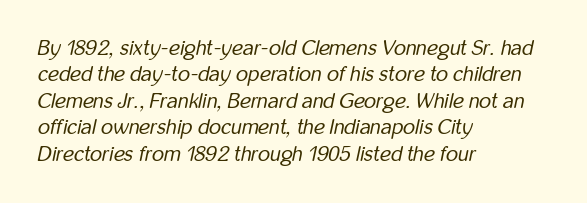
The image shows 21 px text type, italic (leaning right); set left-aligned, normal line spacing (1.26x), normal letter spacing, not underlined.
